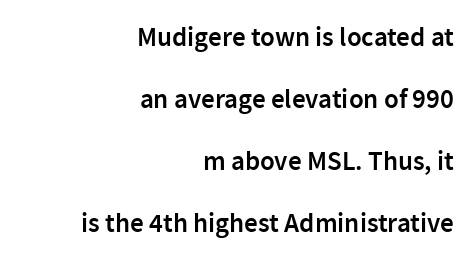
The rendering uses a large line-height, opening up the rows. The letters are semibold — heavier than regular but short of a full bold. The rag falls on the left side of this text block. Italic? Not at all — the glyphs are vertical. Compared with typical body copy, the letter spacing here is the same. Nobody drew a line under any word here.
